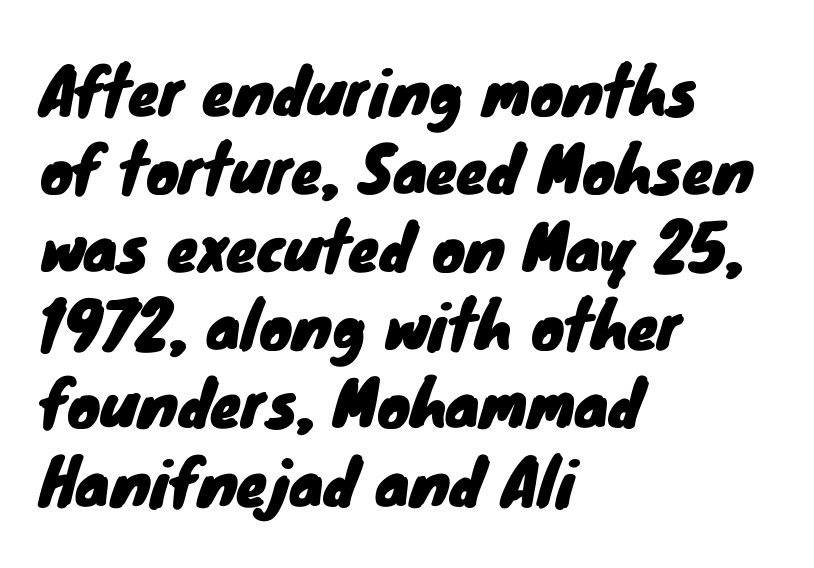
{"serif": "no", "width": "normal", "stroke_contrast": "low", "x_height": "small", "monospaced": "no", "underline": "no", "align": "left", "line_spacing": "normal", "line_spacing_ratio": 1.26, "letter_spacing": "normal", "letter_spacing_em": 0.0, "glyph_px": 62}
